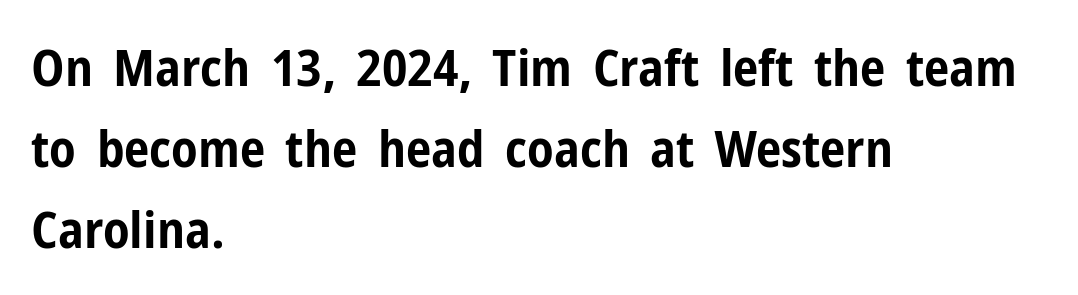
These lines are composed in type without serifs. Spacing verdict: proportional, widths tailored to each character. Do the letters lean? They stand straight. Students, this is bold: see how much ink each stroke carries. Lines of text with bare space underneath. The face used here is rendered with its standard letterfit.
